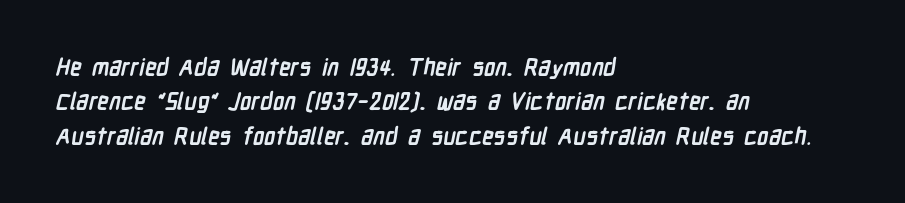
Spacing between characters is what you'd get straight out of the box. This sample is left-justified, so line endings fall wherever the words run out. Honestly, there is no underline to notice here at all. This is heavy type, rendered in bold. Line spacing here is normal.
